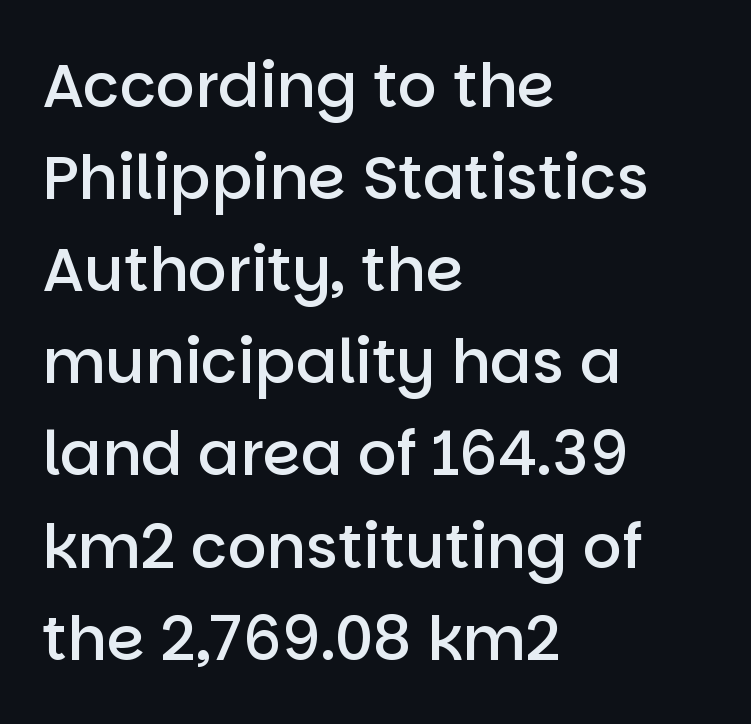
{"serif": "no", "italic": "no", "bold": "semi", "weight": "semibold", "width": "normal", "stroke_contrast": "low", "x_height": "large", "monospaced": "no", "underline": "no", "align": "left", "line_spacing": "normal", "line_spacing_ratio": 1.51, "letter_spacing": "normal", "letter_spacing_em": 0.0, "glyph_px": 61}
